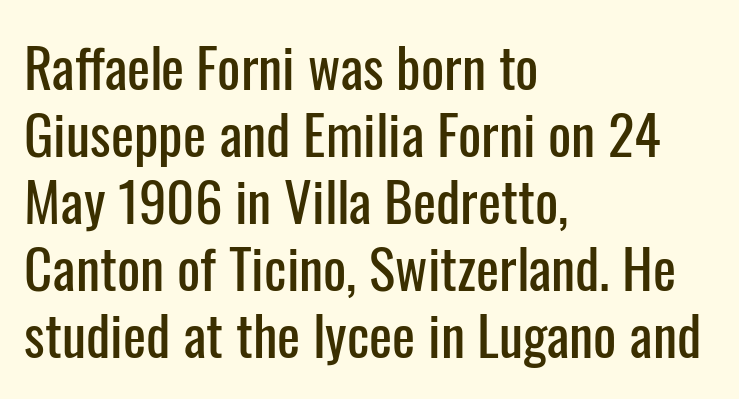
Q: Is the text italic (slanted)? A: No, it is upright.
Q: Is the typeface a serif or a sans-serif typeface? A: Sans-serif.
Q: Is the text underlined? A: No.
Q: How is the paragraph aligned? A: Left-aligned.
Q: Is the spacing between letters normal or unusually wide? A: Normal.
Q: Width (condensed, normal, or wide)? A: Condensed.
Q: Stroke contrast? A: Low.
Q: x-height? A: Medium.
Q: Monospaced? A: No.
